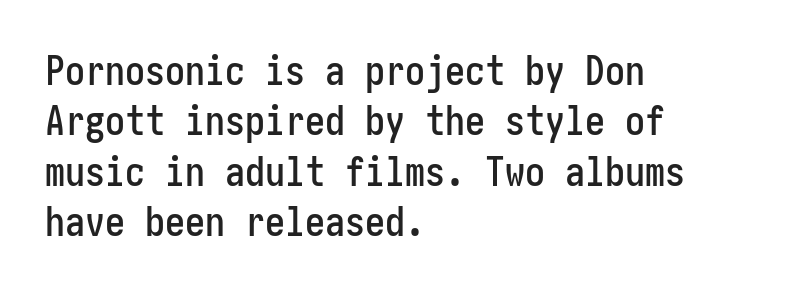
Here the glyphs are tracked normally, forming tight word shapes. Nope, no serifs anywhere on these letters. This sample is left-justified, so line endings fall wherever the words run out. Is there any slant? The stems are plumb. Successive baselines arrive at the customary interval. Each row of text sits above clean, open space.
